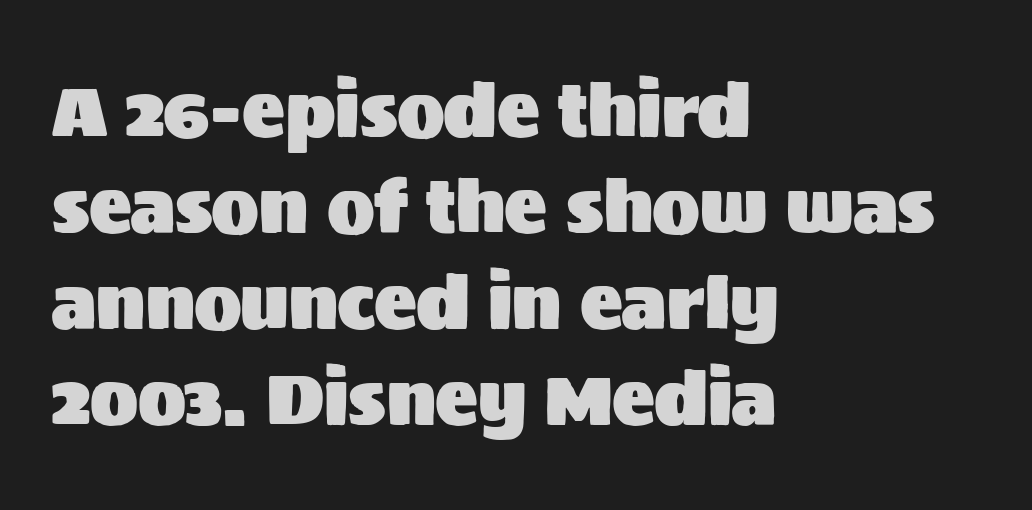
{"serif": "no", "italic": "no", "width": "normal", "stroke_contrast": "medium", "x_height": "large", "monospaced": "no", "underline": "no", "align": "left", "line_spacing": "normal", "line_spacing_ratio": 1.35, "letter_spacing": "normal", "letter_spacing_em": 0.0, "glyph_px": 71}
